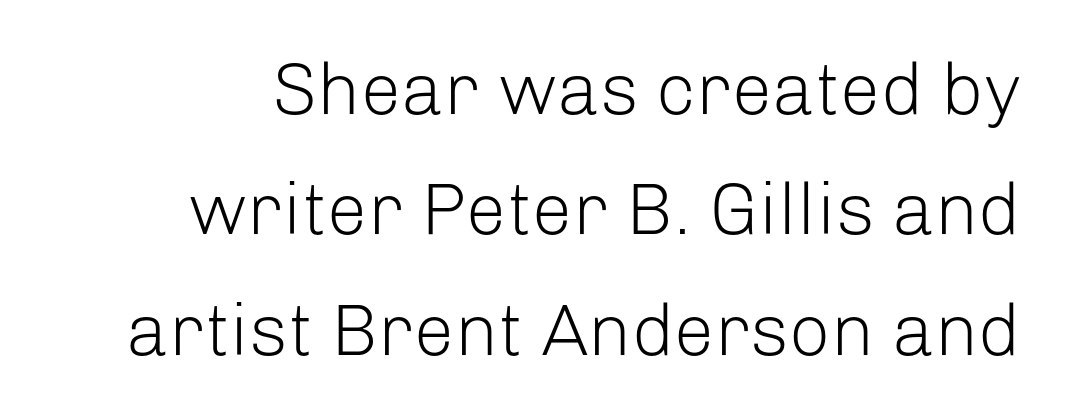
The image shows 73 px light sans-serif type, upright; set normal line spacing (1.65x), normal letter spacing, not underlined; low stroke contrast and a medium x-height.
